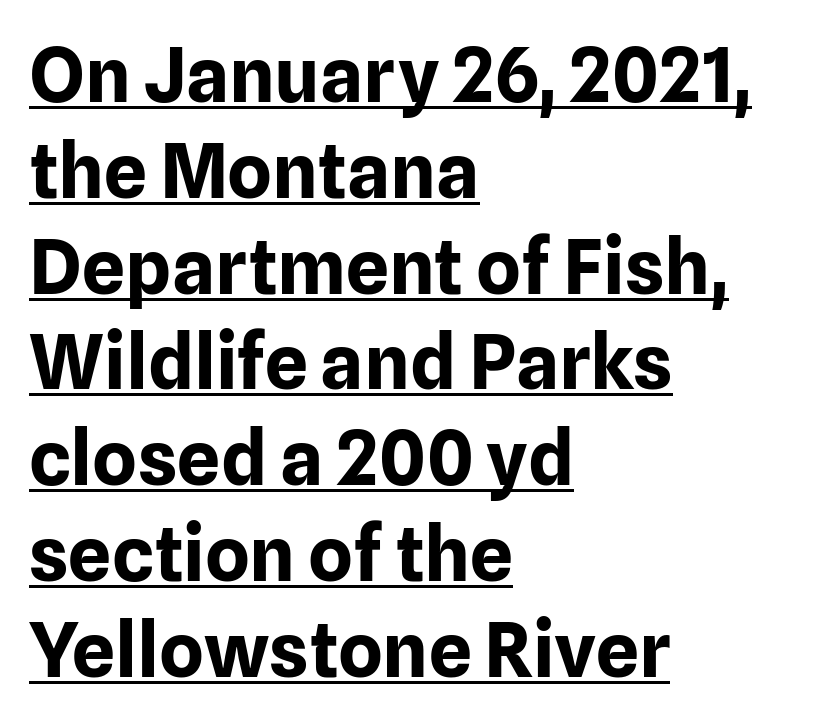
Q: Is the text bold? A: Yes.
Q: Is the text italic (slanted)? A: No, it is upright.
Q: Is the typeface a serif or a sans-serif typeface? A: Sans-serif.
Q: Is the text underlined? A: Yes.
Q: How is the paragraph aligned? A: Left-aligned.
Q: Is the spacing between letters normal or unusually wide? A: Normal.
Q: Is the spacing between lines tight, normal or loose? A: Normal.
Q: Width (condensed, normal, or wide)? A: Normal.
Q: Stroke contrast? A: Low.
Q: x-height? A: Medium.
Q: Monospaced? A: No.
